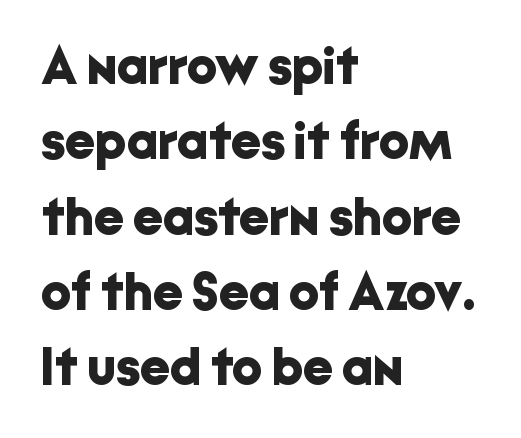
Q: Is the text bold? A: Yes.
Q: Is the text italic (slanted)? A: No, it is upright.
Q: Is the typeface a serif or a sans-serif typeface? A: Sans-serif.
Q: Is the text underlined? A: No.
Q: How is the paragraph aligned? A: Left-aligned.
Q: Is the spacing between letters normal or unusually wide? A: Normal.
Q: Is the spacing between lines tight, normal or loose? A: Normal.
Q: Width (condensed, normal, or wide)? A: Normal.
Q: Stroke contrast? A: Low.
Q: x-height? A: Medium.
Q: Monospaced? A: No.
